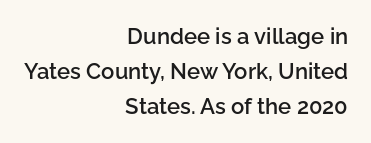
Q: Is the text bold? A: Semi-bold.
Q: Is the text italic (slanted)? A: No, it is upright.
Q: Is the text underlined? A: No.
Q: How is the paragraph aligned? A: Right-aligned.
Q: Is the spacing between letters normal or unusually wide? A: Normal.
Q: Is the spacing between lines tight, normal or loose? A: Normal.
